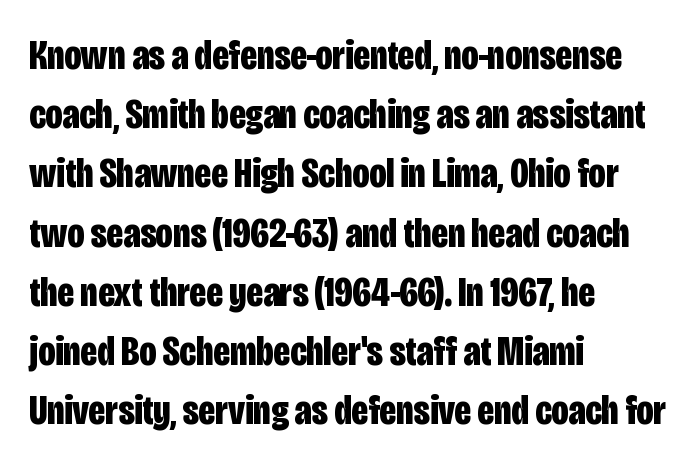
Check under the words: just untouched page. A dark, heavy texture on the line: the type is bold. Does the copy run flush right? No — it runs flush left. The block of text has a typical density, with ordinary space between rows.
